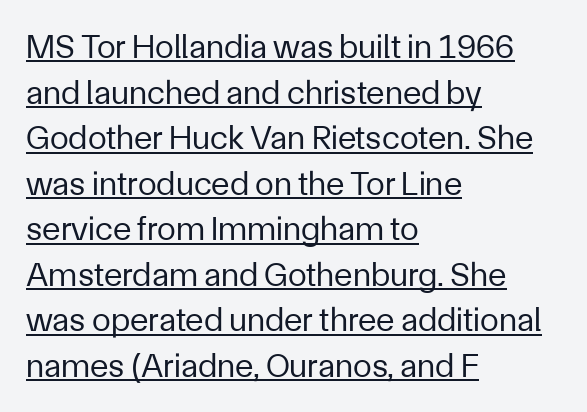
Every character sits straight up, as roman type does. Caption: lettering with a line underneath. Do the characters align in a grid? No, the font is proportional. The paragraph shown leans on its left margin.
